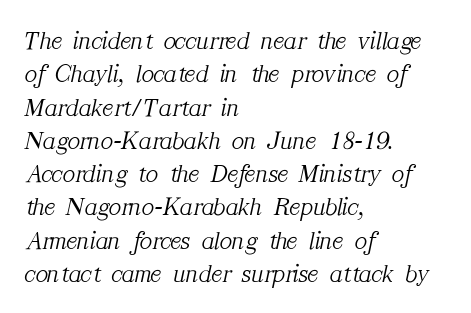
Q: Is the text bold? A: No.
Q: Is the text italic (slanted)? A: Yes, it leans right by about 12 degrees.
Q: Is the text underlined? A: No.
Q: How is the paragraph aligned? A: Left-aligned.
Q: Is the spacing between letters normal or unusually wide? A: Normal.
Q: Is the spacing between lines tight, normal or loose? A: Normal.
